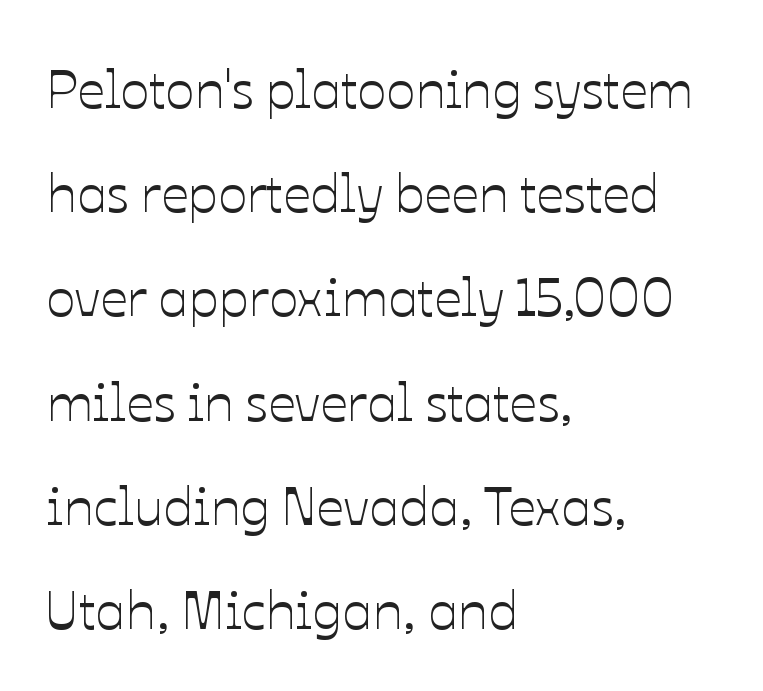
You could fit nearly another row in the gap between these rows. Do the characters align in a grid? No, the font is proportional. The line texture is even and compact thanks to regular tracking. Does the lettering tilt? It doesn't — this is upright.
